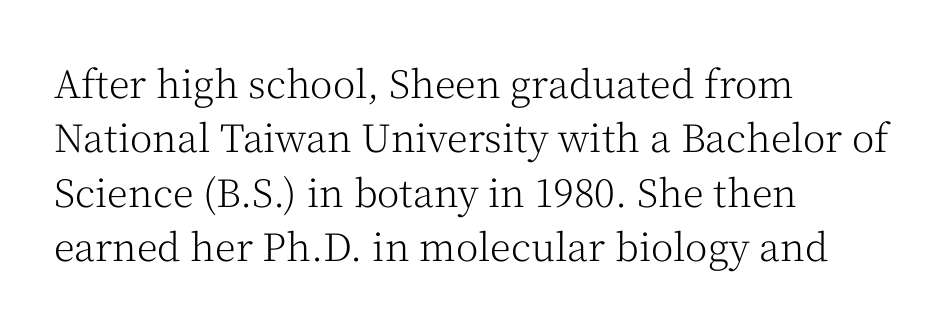
{"serif": "yes", "italic": "no", "bold": "no", "weight": "light", "width": "normal", "stroke_contrast": "medium", "x_height": "medium", "monospaced": "no", "underline": "no", "align": "left", "line_spacing": "normal", "line_spacing_ratio": 1.43, "letter_spacing": "normal", "letter_spacing_em": 0.0, "glyph_px": 38}
